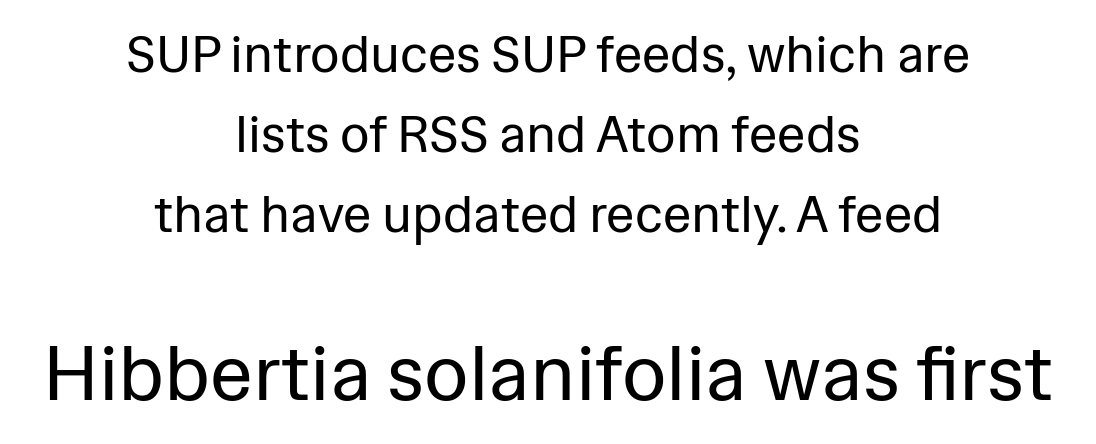
{"serif": "no", "italic": "no", "bold": "no", "weight": "regular", "width": "normal", "stroke_contrast": "low", "x_height": "medium", "monospaced": "no", "underline": "no", "align": "center", "line_spacing": "normal", "line_spacing_ratio": 1.57, "letter_spacing": "normal", "letter_spacing_em": 0.0, "larger_block": "second", "size_ratio": 1.51, "glyph_px": 77}
